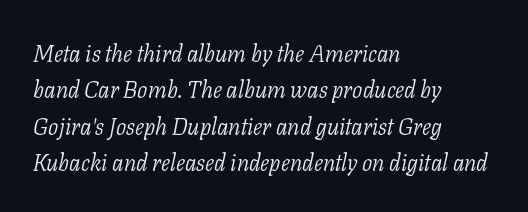
Unbolded letterforms with no extra heft. Tracking value appears to be zero — textbook default spacing. Leading matches the norm, producing a regular column. This is oblique type, the kind used for emphasis or titles. Typeset ragged right — the left edge is the straight one. Each row of text sits above clean, open space.
